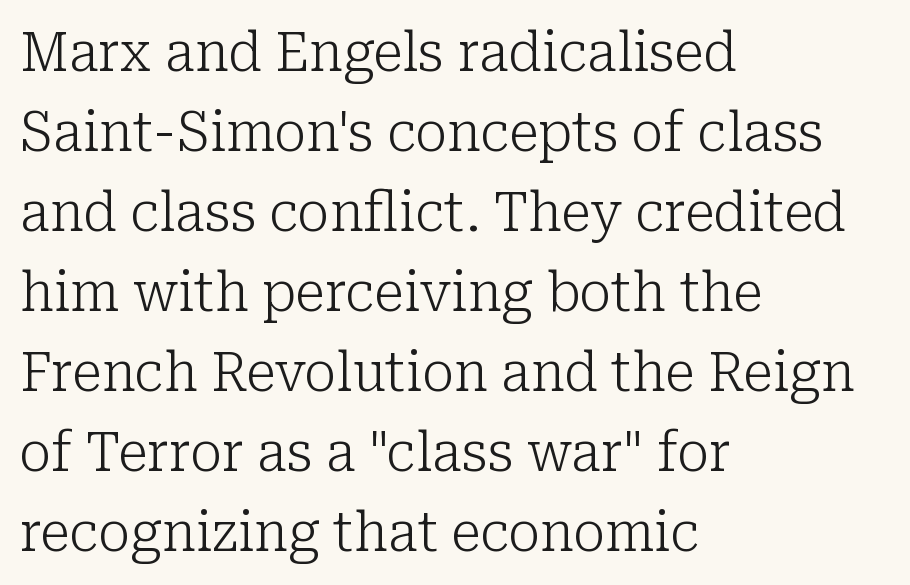
Q: Is the text bold? A: No.
Q: Is the text italic (slanted)? A: No, it is upright.
Q: Is the typeface a serif or a sans-serif typeface? A: Serif.
Q: Is the text underlined? A: No.
Q: How is the paragraph aligned? A: Left-aligned.
Q: Is the spacing between letters normal or unusually wide? A: Normal.
Q: Is the spacing between lines tight, normal or loose? A: Normal.
Q: Width (condensed, normal, or wide)? A: Normal.
Q: Stroke contrast? A: Low.
Q: x-height? A: Medium.
Q: Monospaced? A: No.
